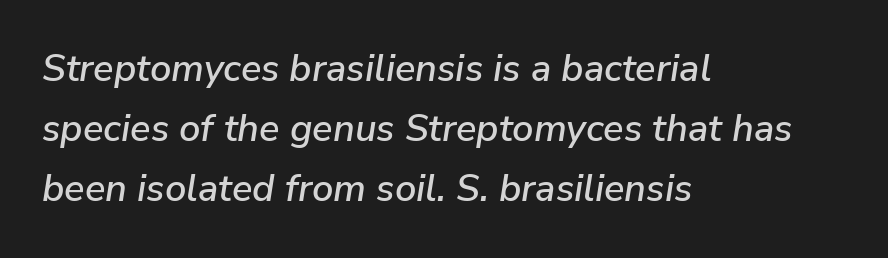
{"italic": "yes", "lean": "right", "slant_degrees": 9, "width": "normal", "stroke_contrast": "low", "x_height": "medium", "monospaced": "no", "underline": "no", "align": "left", "line_spacing": "normal", "line_spacing_ratio": 1.58, "letter_spacing": "normal", "letter_spacing_em": 0.0, "glyph_px": 38}
